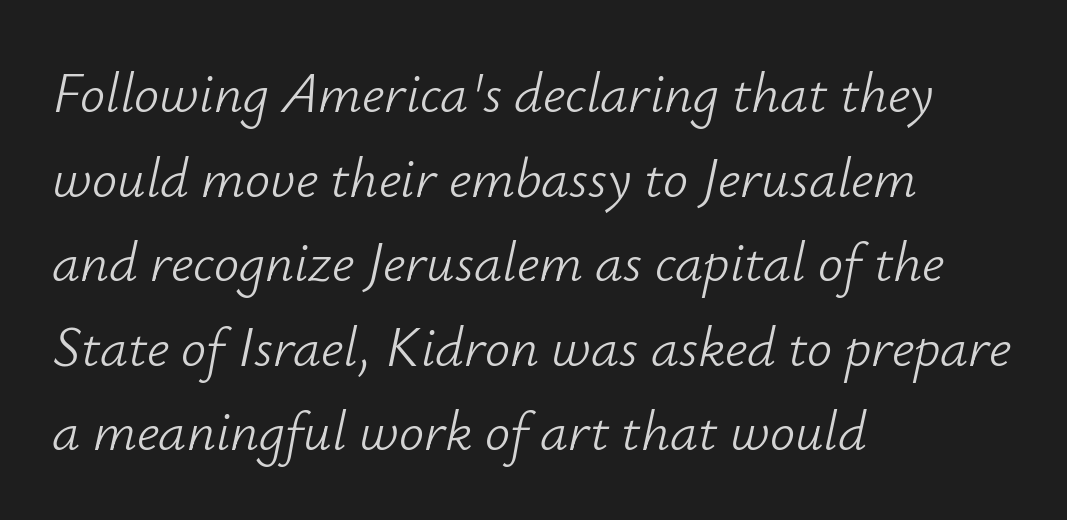
The image shows 56 px light type, italic (leaning right); set left-aligned, normal line spacing (1.51x), normal letter spacing, not underlined; low stroke contrast and a small x-height.
